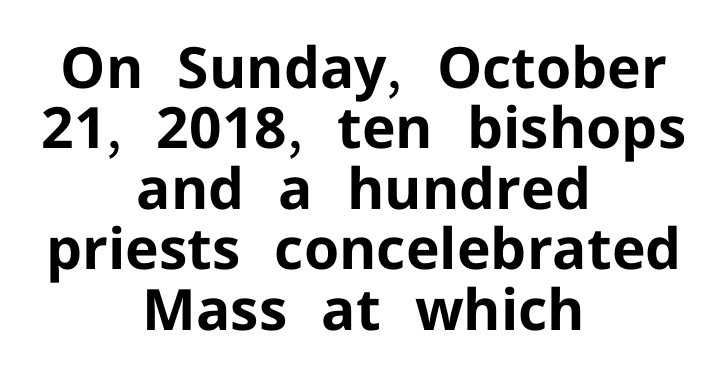
The rendering keeps characters at their native spacing. In terms of leading, this rendering errs on the cramped side. Think of a printed novel: that variable character pitch is what you see here. Thick stems and heavy bowls — unmistakably bold.
